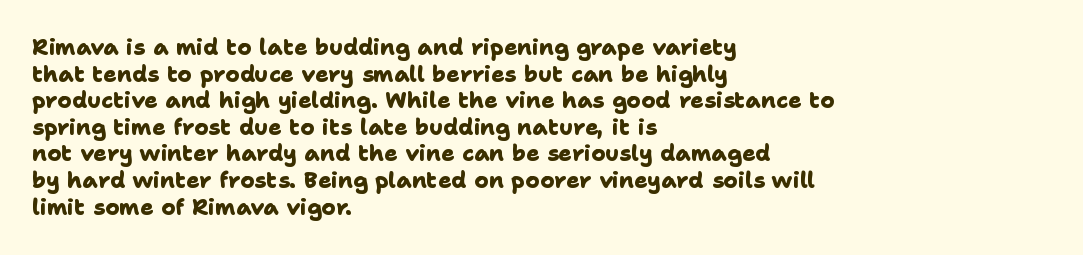
{"bold": "yes", "underline": "no", "align": "left", "line_spacing_ratio": 1.21, "letter_spacing": "normal", "letter_spacing_em": 0.0, "glyph_px": 22}
